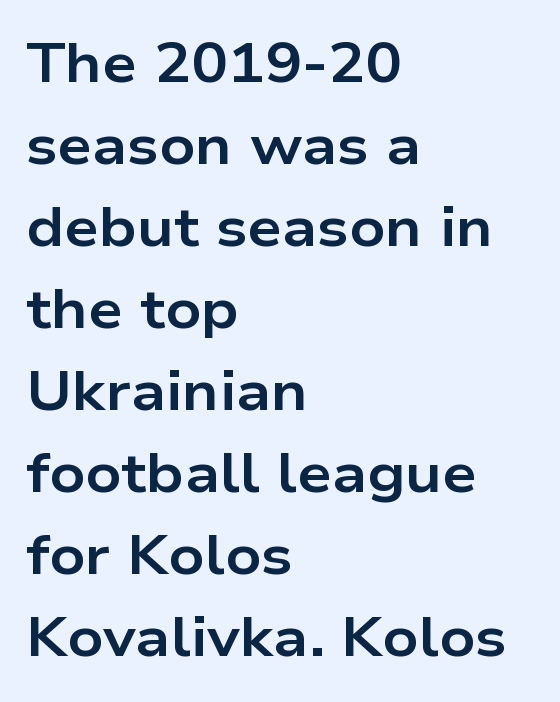
The image shows 55 px bold, wide sans-serif type, upright; set left-aligned, normal line spacing (1.49x), normal letter spacing, not underlined; low stroke contrast and a medium x-height.
